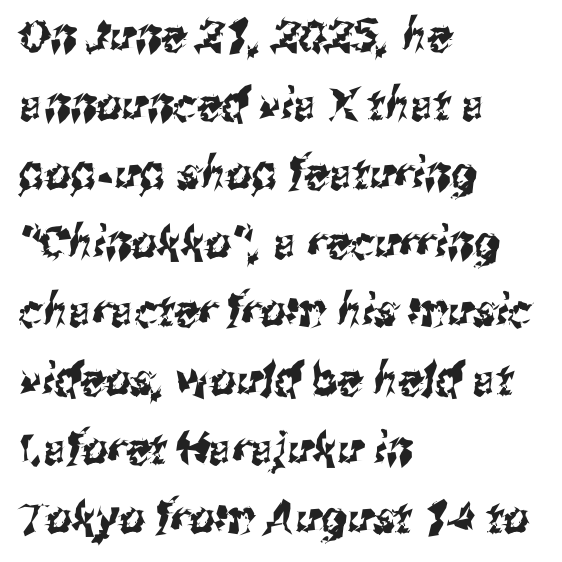
Q: Is the typeface a serif or a sans-serif typeface? A: Sans-serif.
Q: Is the text underlined? A: No.
Q: How is the paragraph aligned? A: Left-aligned.
Q: Is the spacing between letters normal or unusually wide? A: Normal.
Q: Is the spacing between lines tight, normal or loose? A: Normal.
Q: Width (condensed, normal, or wide)? A: Condensed.
Q: Stroke contrast? A: Medium.
Q: x-height? A: Medium.
Q: Monospaced? A: No.
